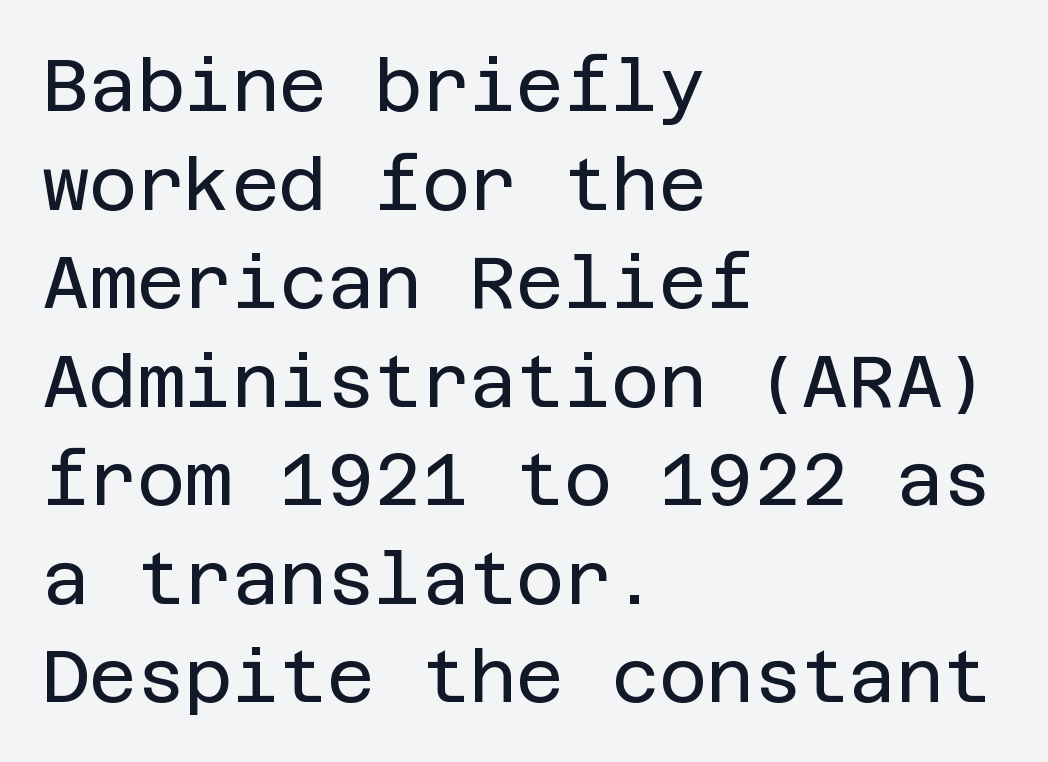
The image shows 73 px regular-weight sans-serif type, upright; set left-aligned, normal line spacing (1.35x), normal letter spacing, not underlined; low stroke contrast and a large x-height.
